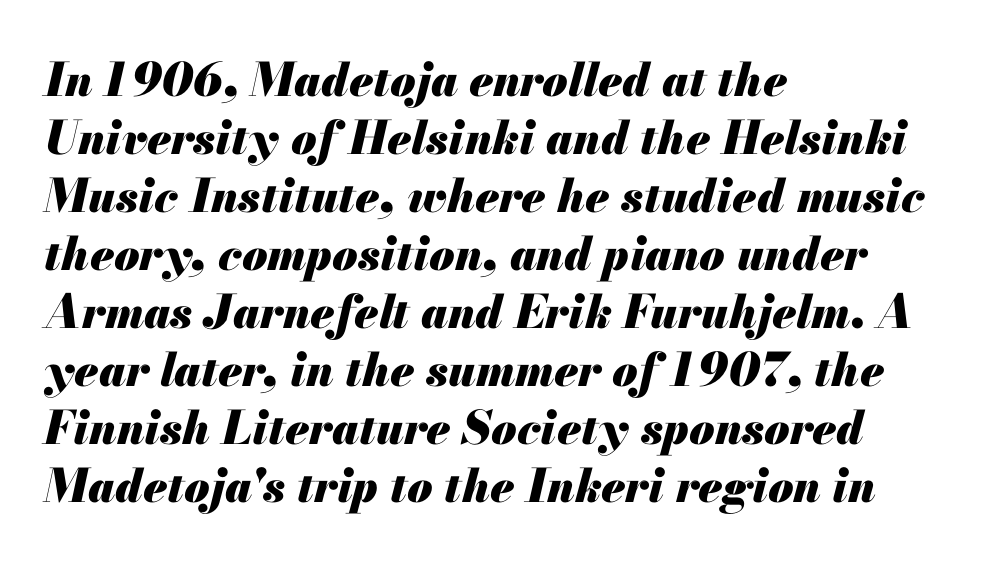
The image shows 46 px heavy type, italic (leaning right); set left-aligned, normal line spacing (1.26x), normal letter spacing, not underlined; medium stroke contrast and a small x-height.
